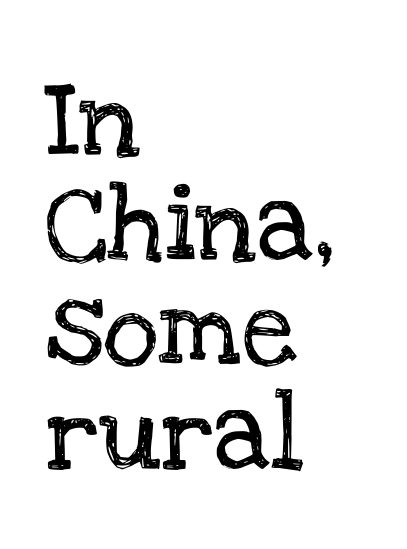
The image shows 78 px serif type, upright; set left-aligned, normal line spacing (1.34x), normal letter spacing, not underlined; low stroke contrast and a large x-height.
